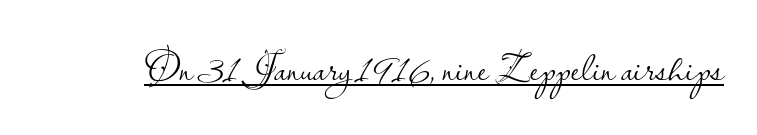
Q: Is the text bold? A: No.
Q: Is the text italic (slanted)? A: Yes.
Q: Is the typeface a serif or a sans-serif typeface? A: Sans-serif.
Q: Is the text underlined? A: Yes.
Q: Is the spacing between letters normal or unusually wide? A: Normal.
Q: Width (condensed, normal, or wide)? A: Normal.
Q: Stroke contrast? A: Low.
Q: x-height? A: Small.
Q: Monospaced? A: No.
